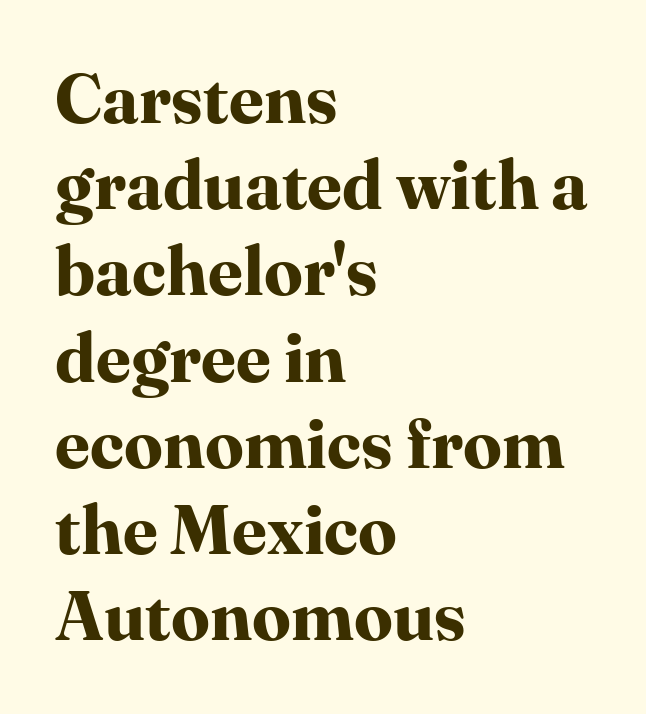
Q: Is the text bold? A: Yes.
Q: Is the text italic (slanted)? A: No, it is upright.
Q: Is the typeface a serif or a sans-serif typeface? A: Serif.
Q: Is the text underlined? A: No.
Q: How is the paragraph aligned? A: Left-aligned.
Q: Is the spacing between letters normal or unusually wide? A: Normal.
Q: Is the spacing between lines tight, normal or loose? A: Normal.
Q: Width (condensed, normal, or wide)? A: Normal.
Q: Stroke contrast? A: High.
Q: x-height? A: Medium.
Q: Monospaced? A: No.
